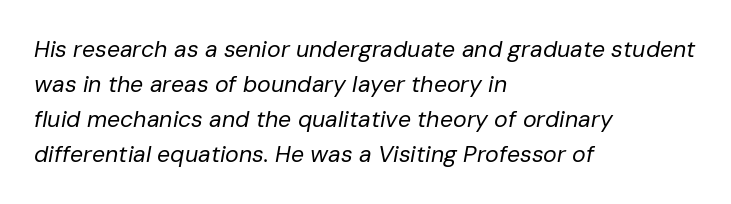
The glyphs look as if they've been sheared to an angle. Horizontal bands of white between lines are of average thickness. No heavy texture on the line: the type isn't bold. The rendering anchors every line to the left-hand side.
